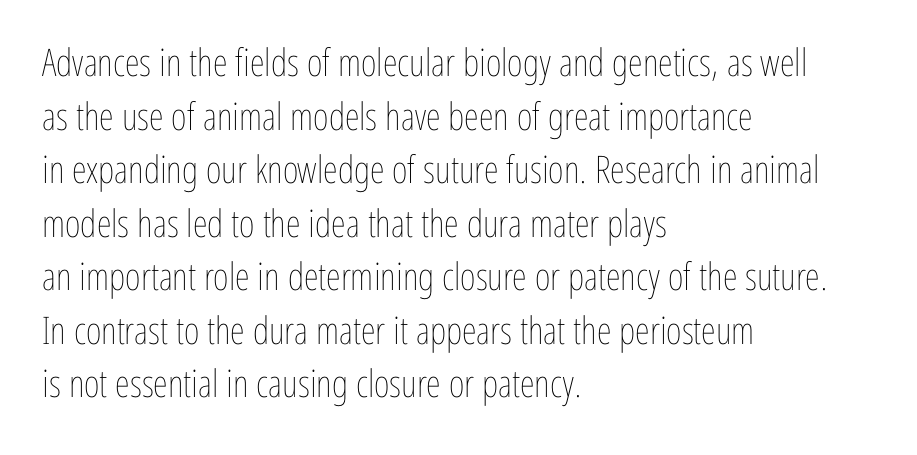
The image shows 38 px thin, condensed type, upright; set left-aligned, normal line spacing (1.41x), normal letter spacing, not underlined; low stroke contrast and a medium x-height.
